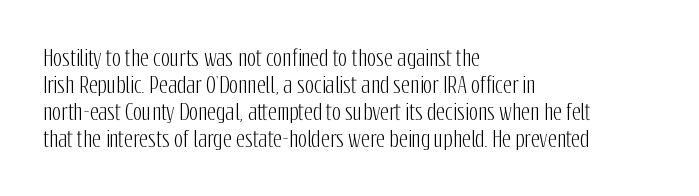
{"italic": "no", "underline": "no", "align": "left", "line_spacing_ratio": 1.23, "letter_spacing": "normal", "letter_spacing_em": 0.0, "glyph_px": 22}
